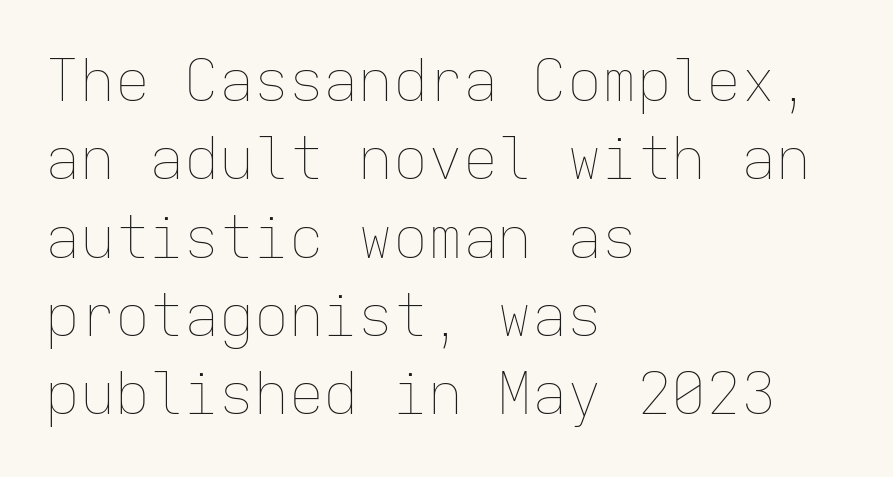
The image shows 58 px thin type, upright, monospaced; set left-aligned, normal line spacing (1.35x), normal letter spacing, not underlined; low stroke contrast and a medium x-height.
